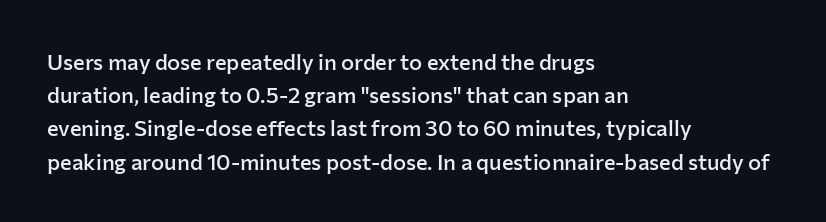
Q: Is the text bold? A: Semi-bold.
Q: Is the text italic (slanted)? A: No, it is upright.
Q: Is the text underlined? A: No.
Q: How is the paragraph aligned? A: Left-aligned.
Q: Is the spacing between letters normal or unusually wide? A: Normal.
Q: Is the spacing between lines tight, normal or loose? A: Normal.
